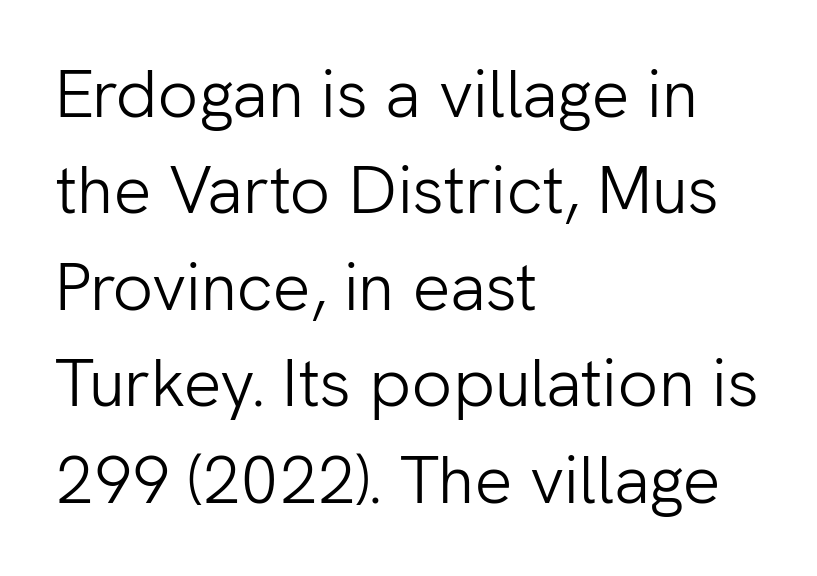
The image shows 67 px light sans-serif type, upright; set left-aligned, normal line spacing (1.44x), normal letter spacing, not underlined; low stroke contrast and a medium x-height.
